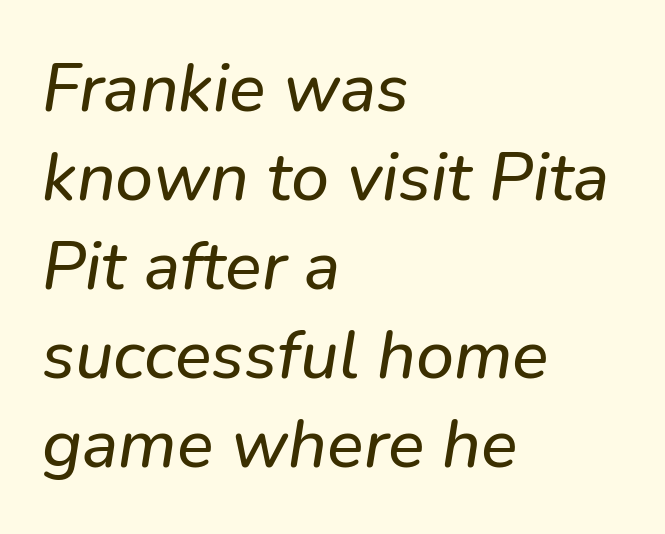
Bare-footed words on every line. Italic: yes, the glyphs are oblique. Compared with a centered layout, this one pins lines to the left instead. Character widths vary here, with narrow letters taking less room than wide ones. Compared with typical body copy, the letter spacing here is the same.
